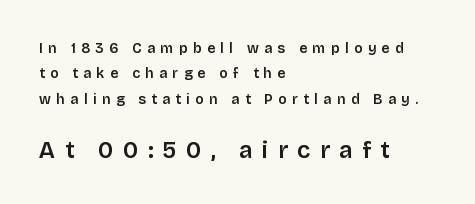
{"italic": "no", "bold": "semi", "underline": "no", "align": "left", "line_spacing_ratio": 1.82, "letter_spacing": "wide", "letter_spacing_em": 0.38, "larger_block": "second", "size_ratio": 1.71, "glyph_px": 24}
